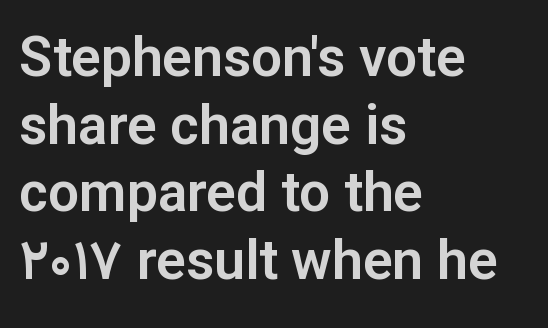
{"serif": "no", "italic": "no", "width": "normal", "stroke_contrast": "low", "x_height": "medium", "monospaced": "no", "underline": "no", "align": "left", "line_spacing_ratio": 1.23, "letter_spacing": "normal", "letter_spacing_em": 0.0, "glyph_px": 55}
